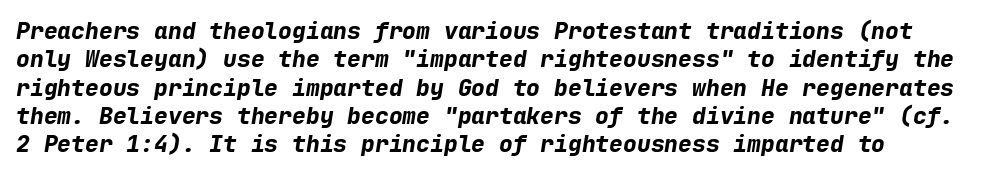
The image shows 23 px bold type, italic (leaning right); set line spacing 1.23x, normal letter spacing, not underlined.
